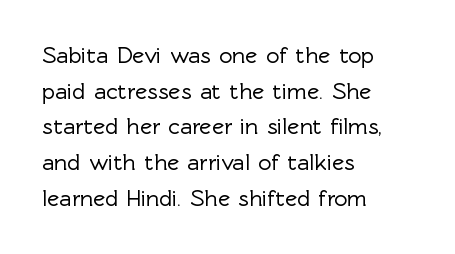
{"italic": "no", "underline": "no", "align": "left", "line_spacing": "normal", "line_spacing_ratio": 1.55, "letter_spacing": "normal", "letter_spacing_em": 0.0, "glyph_px": 23}
